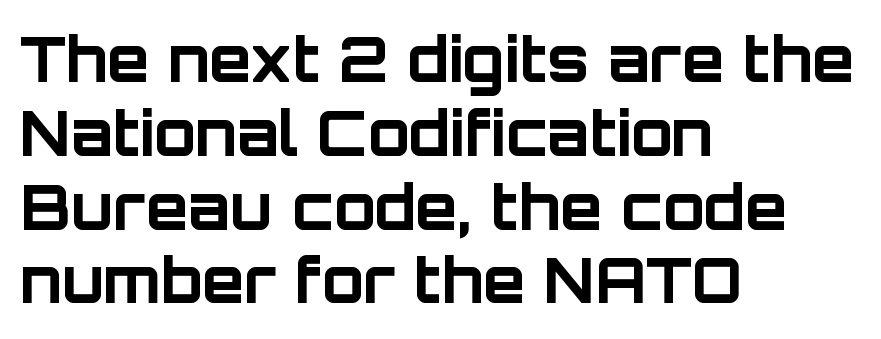
Q: Is the text bold? A: Yes.
Q: Is the text italic (slanted)? A: No, it is upright.
Q: Is the typeface a serif or a sans-serif typeface? A: Sans-serif.
Q: Is the text underlined? A: No.
Q: How is the paragraph aligned? A: Left-aligned.
Q: Is the spacing between letters normal or unusually wide? A: Normal.
Q: Width (condensed, normal, or wide)? A: Normal.
Q: Stroke contrast? A: Low.
Q: x-height? A: Large.
Q: Monospaced? A: No.
